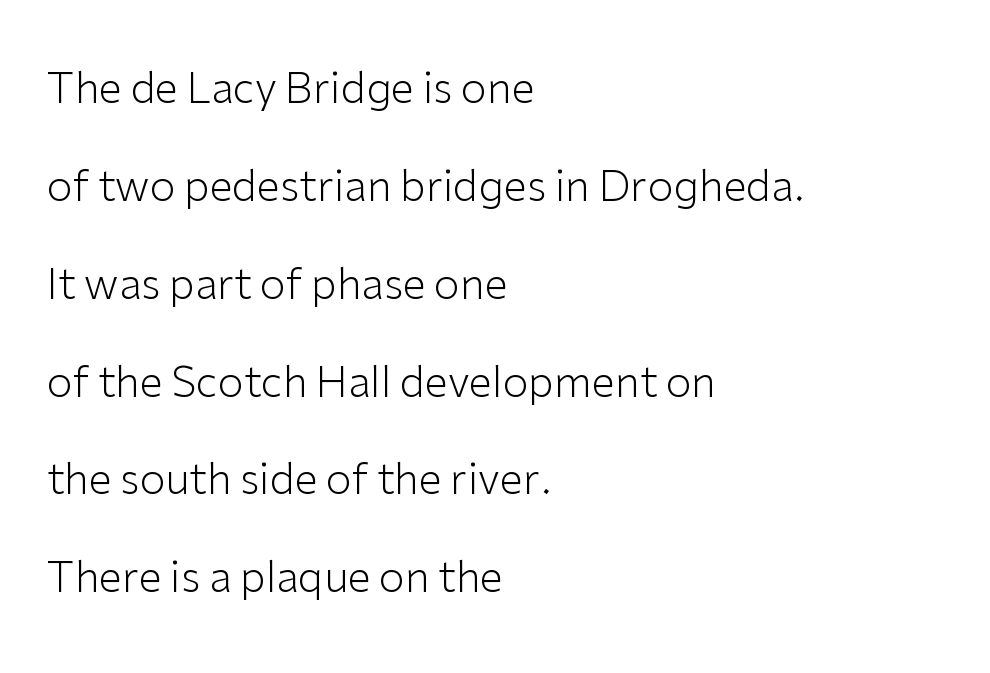
I'd call this a sans setting — the letters go barefoot. Summary of vertical rhythm: relaxed, with wide interline spacing. Glance below the letters and you will spot only blank space. The horizontal fit of the characters is conventional and even. You could not count columns in this text — the font is proportionally spaced.
